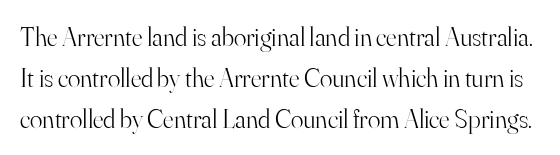
Q: Is the text bold? A: No.
Q: Is the text italic (slanted)? A: No, it is upright.
Q: Is the text underlined? A: No.
Q: Is the spacing between letters normal or unusually wide? A: Normal.
Q: Is the spacing between lines tight, normal or loose? A: Normal.
